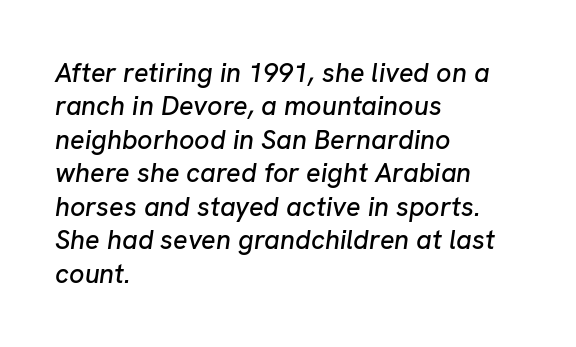
{"italic": "yes", "lean": "right", "slant_degrees": 8, "underline": "no", "align": "left", "line_spacing_ratio": 1.24, "letter_spacing": "normal", "letter_spacing_em": 0.0, "glyph_px": 27}
